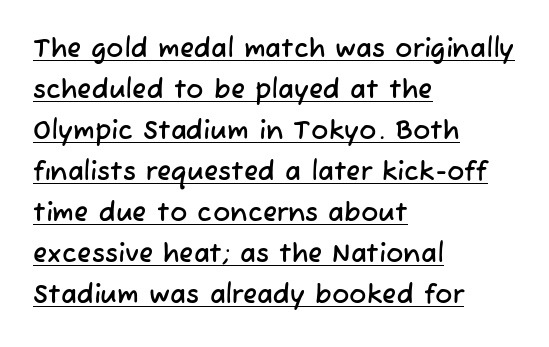
Q: Is the text underlined? A: Yes.
Q: How is the paragraph aligned? A: Left-aligned.
Q: Is the spacing between letters normal or unusually wide? A: Normal.
Q: Is the spacing between lines tight, normal or loose? A: Normal.
